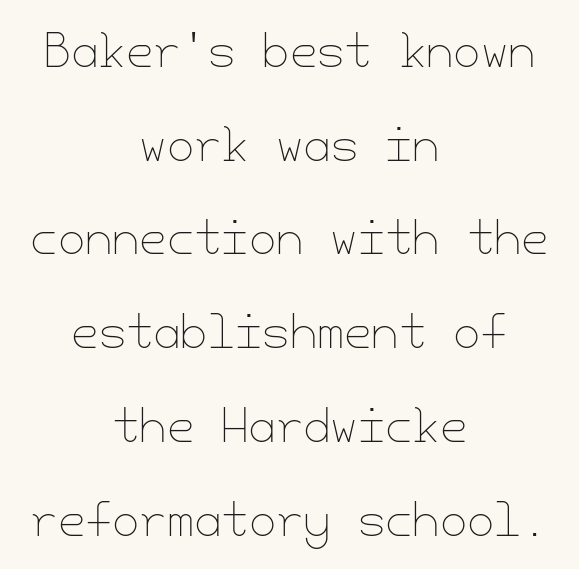
Each stroke keeps to a modest, everyday thickness or less. Students, note that the glyphs here touch the page at normal intervals. Rendered with straight, roman letterforms. The paragraph shown floats in the horizontal middle. Underlining? Definitely not there.
